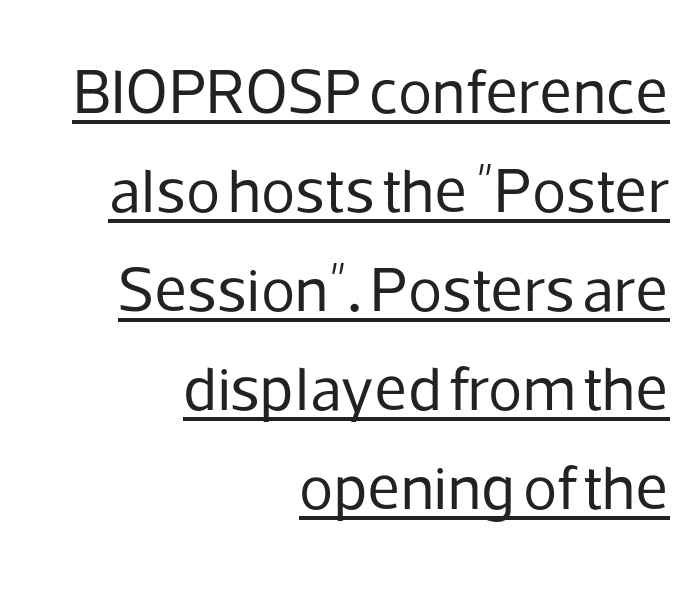
{"serif": "no", "italic": "no", "bold": "no", "weight": "regular", "width": "normal", "stroke_contrast": "low", "x_height": "medium", "monospaced": "no", "underline": "yes", "align": "right", "line_spacing": "normal", "line_spacing_ratio": 1.57, "letter_spacing": "normal", "letter_spacing_em": 0.0, "glyph_px": 63}
